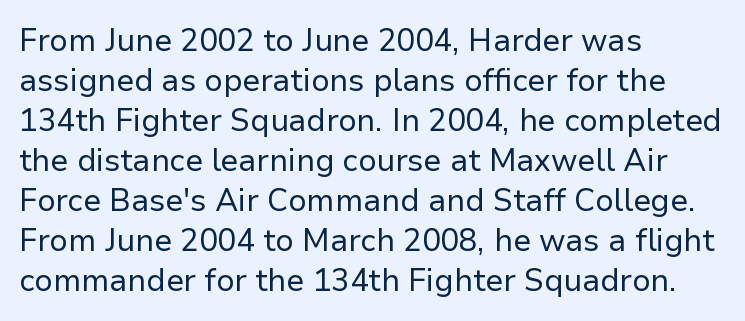
The image shows 31 px regular-weight sans-serif type, upright; set left-aligned, normal line spacing (1.29x), normal letter spacing, not underlined; low stroke contrast and a medium x-height.
